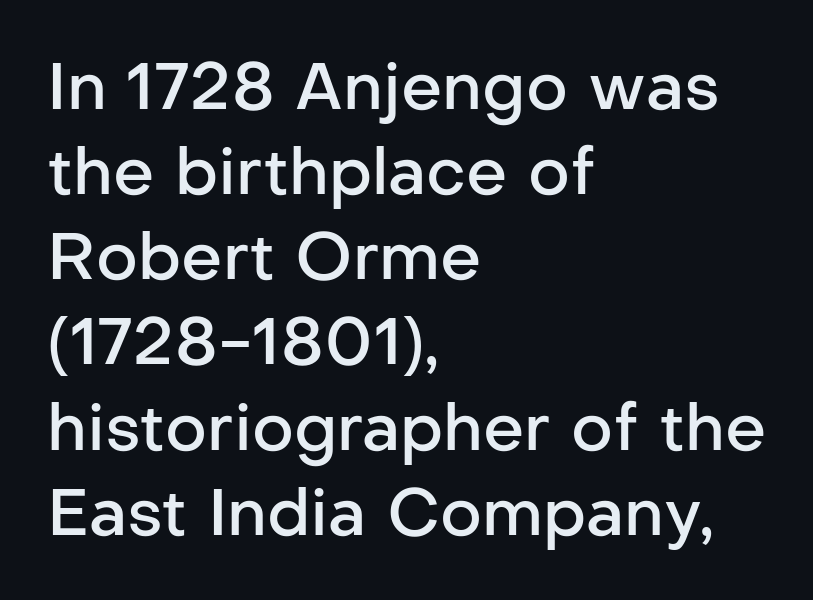
The image shows 65 px semibold sans-serif type, upright; set left-aligned, normal line spacing (1.31x), normal letter spacing, not underlined; low stroke contrast and a medium x-height.
